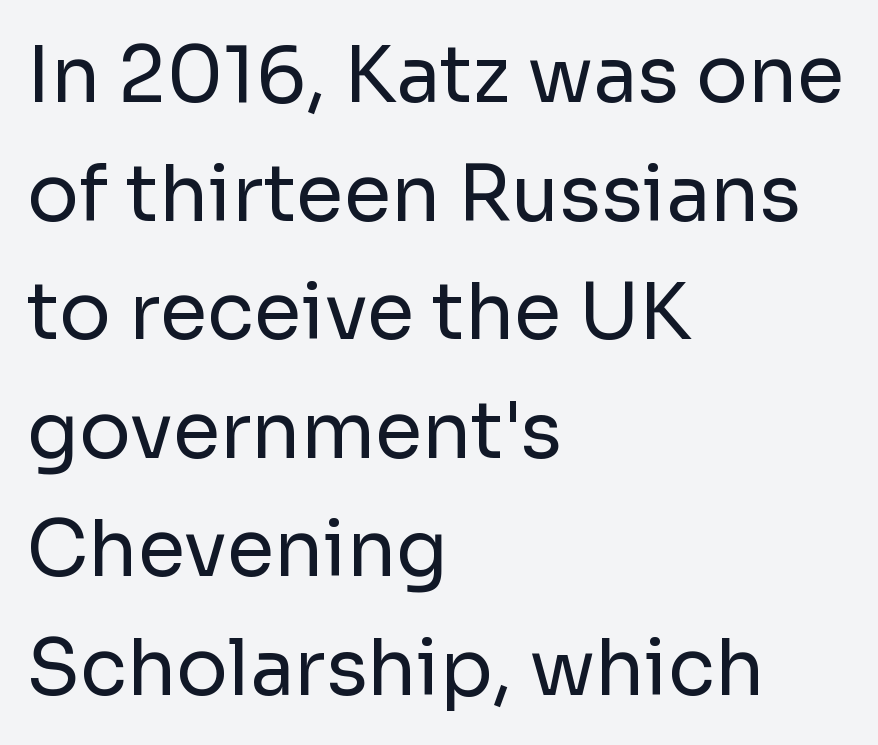
The image shows 77 px regular-weight sans-serif type, upright; set left-aligned, normal line spacing (1.54x), normal letter spacing, not underlined; low stroke contrast and a medium x-height.
